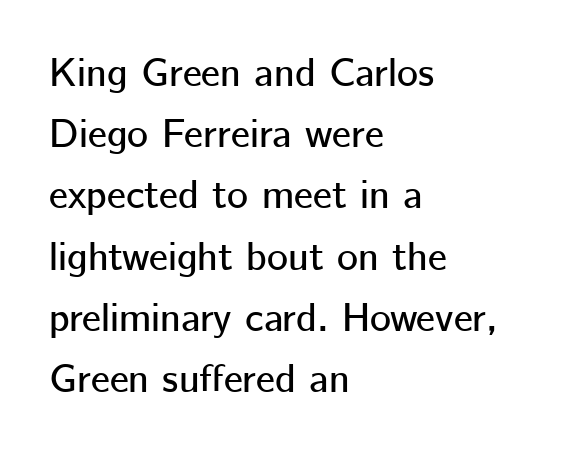
{"serif": "no", "italic": "no", "width": "normal", "stroke_contrast": "low", "x_height": "medium", "monospaced": "no", "underline": "no", "align": "left", "line_spacing": "normal", "line_spacing_ratio": 1.53, "letter_spacing": "normal", "letter_spacing_em": 0.0, "glyph_px": 40}
